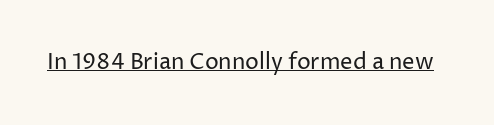
{"italic": "no", "bold": "no", "underline": "yes", "letter_spacing": "normal", "letter_spacing_em": 0.0, "glyph_px": 22}
